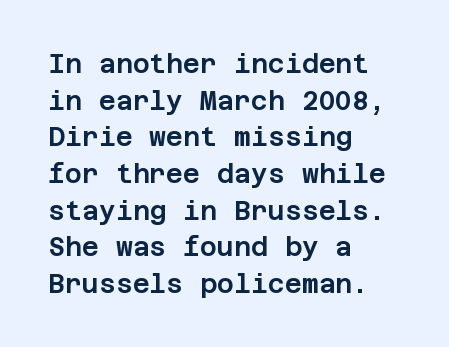
Here the glyphs are tracked normally, forming tight word shapes. Upright lettering throughout. Underline: absent. The lines are quadded left.
